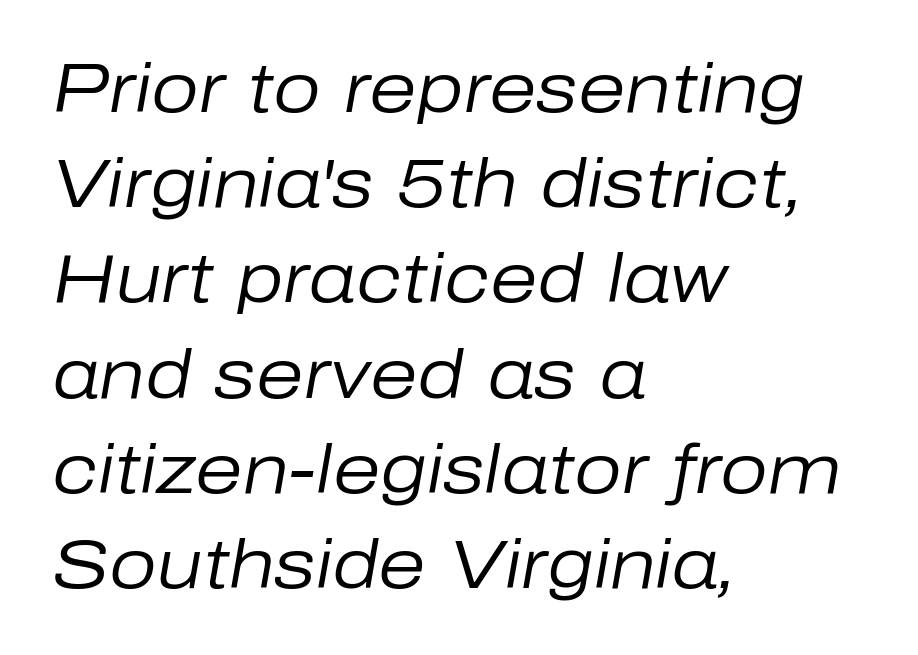
Q: Is the text bold? A: No.
Q: Is the text italic (slanted)? A: Yes, it leans right by about 10 degrees.
Q: Is the text underlined? A: No.
Q: How is the paragraph aligned? A: Left-aligned.
Q: Is the spacing between letters normal or unusually wide? A: Normal.
Q: Is the spacing between lines tight, normal or loose? A: Normal.
Q: Width (condensed, normal, or wide)? A: Normal.
Q: Stroke contrast? A: Low.
Q: x-height? A: Medium.
Q: Monospaced? A: No.
